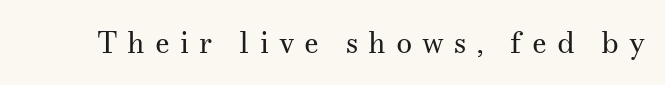
The image shows 29 px regular-weight serif type, upright; set unusually wide letter spacing (+0.34 em), not underlined; medium stroke contrast and a small x-height.
